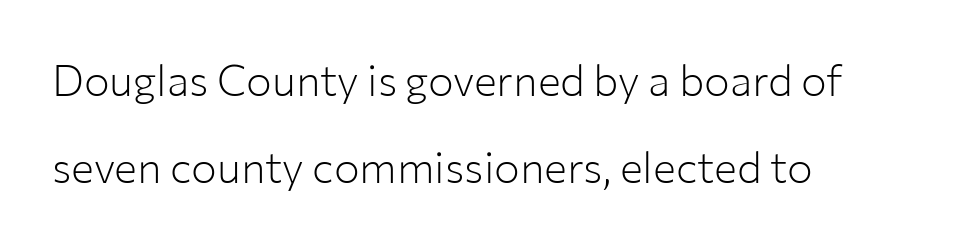
Unmarked baselines from the first word to the last. Short note: letters normally spaced. Horizontally, the lines are justified to the leading edge only. Letterform terminals end flat and unadorned throughout the passage. The font sits on the lighter half of the weight spectrum, regular included.
